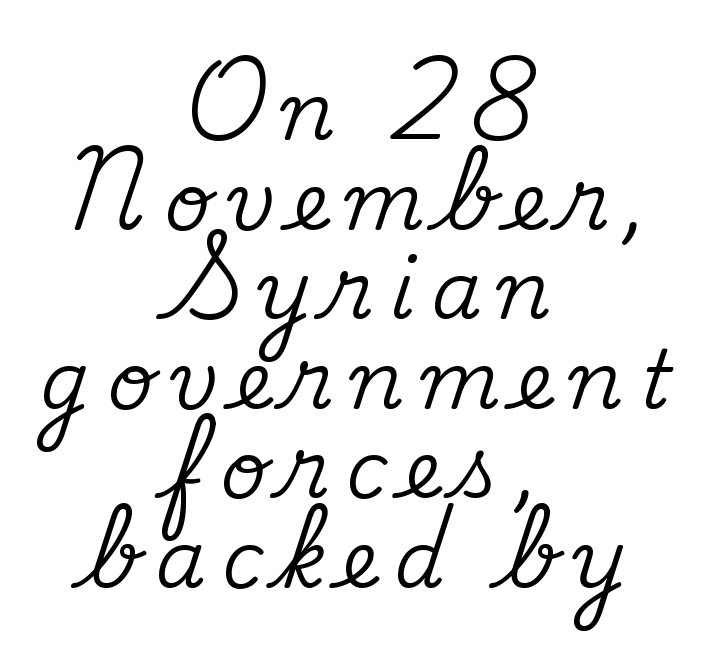
{"width": "normal", "stroke_contrast": "medium", "x_height": "small", "monospaced": "no", "underline": "no", "align": "center", "line_spacing": "tight", "line_spacing_ratio": 1.12, "letter_spacing": "wide", "letter_spacing_em": 0.21, "glyph_px": 80}
